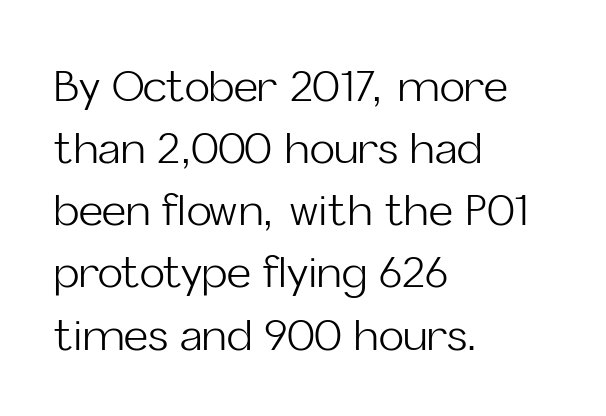
Is this a sans? Yes — the strokes have no serifs. Rendered with straight, roman letterforms. The face looks like a standard text weight, possibly lighter. Short and long lines alike share a common starting point at left. What's the leading like? Ordinary, nothing unusual. The passage shown is typed in a proportional face where columns would drift.
